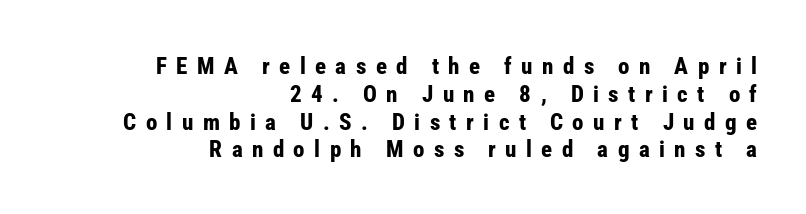
The image shows 23 px bold type, upright; set right-aligned, line spacing 1.21x, unusually wide letter spacing (+0.41 em), not underlined.
